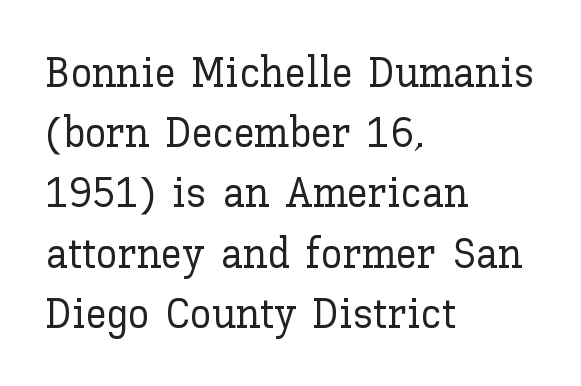
The image shows 43 px text type, upright; set left-aligned, normal line spacing (1.4x), normal letter spacing, not underlined; low stroke contrast and a medium x-height.
